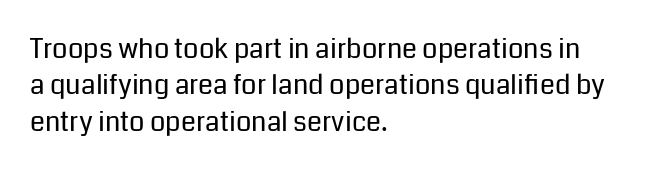
Upright lettering throughout. Reading down the column, the eye jumps a familiar distance to each next line. The typesetting does not lean heavy: it is not bold. Horizontal alignment here is leftward, the default for most running prose. The space directly below the letters is spotless. Glyph-to-glyph distance matches everyday printed text.
